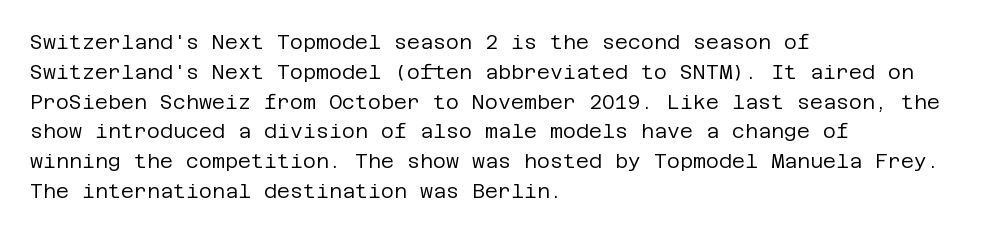
Q: Is the text bold? A: No.
Q: Is the text italic (slanted)? A: No, it is upright.
Q: Is the text underlined? A: No.
Q: How is the paragraph aligned? A: Left-aligned.
Q: Is the spacing between letters normal or unusually wide? A: Normal.
Q: Is the spacing between lines tight, normal or loose? A: Normal.
